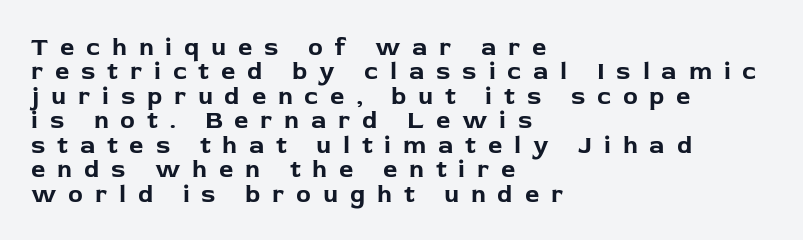
The image shows 25 px bold type, upright; set left-aligned, tight line spacing (0.98x), unusually wide letter spacing (+0.47 em), not underlined.
